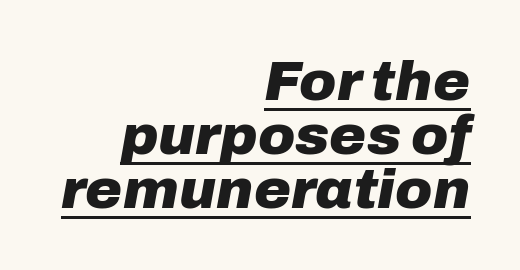
Italic? Definitely — the glyphs are oblique. The strokes are fattened all the way to bold. The designer dialed line spacing down below the default. Spacing verdict: proportional, widths tailored to each character. These lines are set flush right with a ragged left edge.
